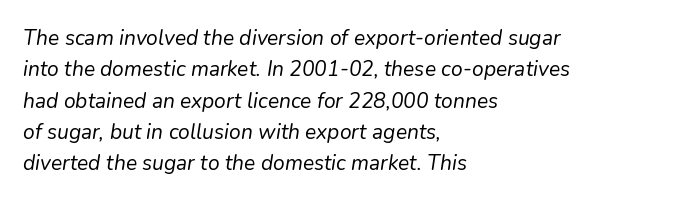
{"italic": "yes", "lean": "right", "slant_degrees": 9, "bold": "no", "underline": "no", "align": "left", "line_spacing": "normal", "line_spacing_ratio": 1.49, "letter_spacing": "normal", "letter_spacing_em": 0.0, "glyph_px": 21}
